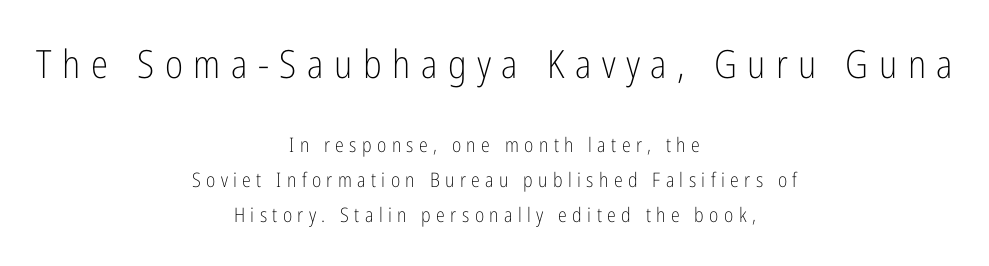
Weight class: somewhere from thin through regular. A roman cut, with each character standing at attention. The space directly below the letters is spotless. Character widths vary here, with narrow letters taking less room than wide ones.
